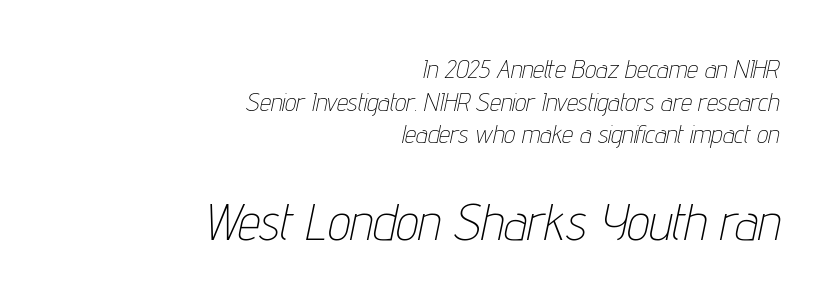
Q: Is the text bold? A: No.
Q: Is the text italic (slanted)? A: Yes, it leans right by about 12 degrees.
Q: Is the text underlined? A: No.
Q: How is the paragraph aligned? A: Right-aligned.
Q: Is the spacing between letters normal or unusually wide? A: Normal.
Q: Is the spacing between lines tight, normal or loose? A: Normal.
Q: Which block of text is set in a larger size, the first (top) or the second (bottom)? A: The second (bottom) one.
Q: Width (condensed, normal, or wide)? A: Condensed.
Q: Stroke contrast? A: Low.
Q: x-height? A: Medium.
Q: Monospaced? A: No.
